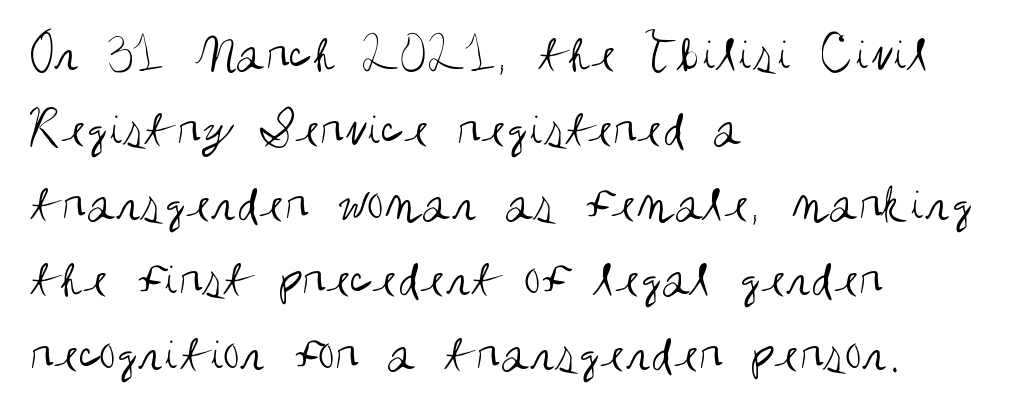
Glance below the letters and you will spot only blank space. Vertically, the passage feels balanced, rows spaced as you'd expect. The rendering shows plain stroke endings on the letterforms — a sans-serif design.
